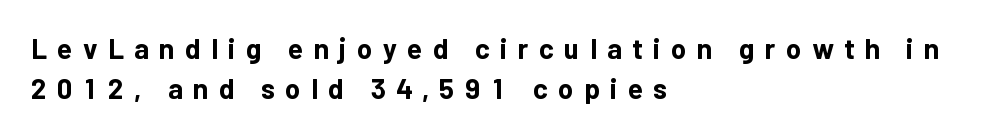
The image shows 28 px bold sans-serif type, upright; set left-aligned, normal line spacing (1.43x), unusually wide letter spacing (+0.37 em), not underlined; low stroke contrast and a medium x-height.
